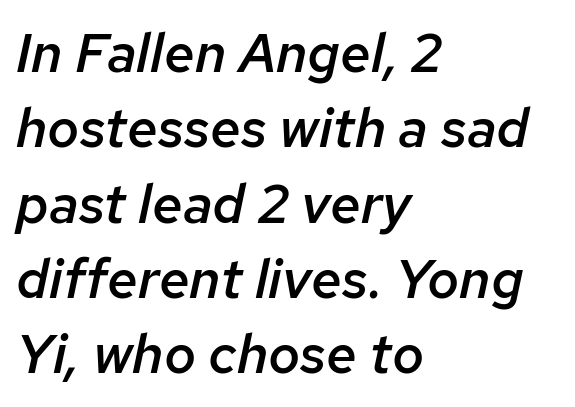
Q: Is the text bold? A: Semi-bold.
Q: Is the text italic (slanted)? A: Yes, it leans right by about 12 degrees.
Q: Is the text underlined? A: No.
Q: How is the paragraph aligned? A: Left-aligned.
Q: Is the spacing between letters normal or unusually wide? A: Normal.
Q: Is the spacing between lines tight, normal or loose? A: Normal.
Q: Width (condensed, normal, or wide)? A: Normal.
Q: Stroke contrast? A: Low.
Q: x-height? A: Medium.
Q: Monospaced? A: No.
